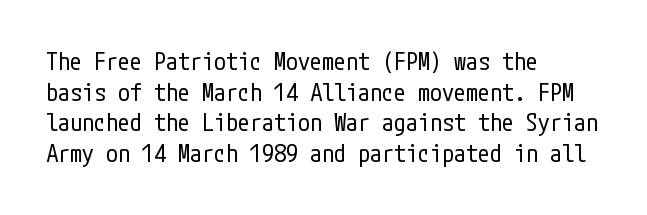
Q: Is the text bold? A: No.
Q: Is the text italic (slanted)? A: No, it is upright.
Q: Is the text underlined? A: No.
Q: How is the paragraph aligned? A: Left-aligned.
Q: Is the spacing between letters normal or unusually wide? A: Normal.
Q: Is the spacing between lines tight, normal or loose? A: Normal.
